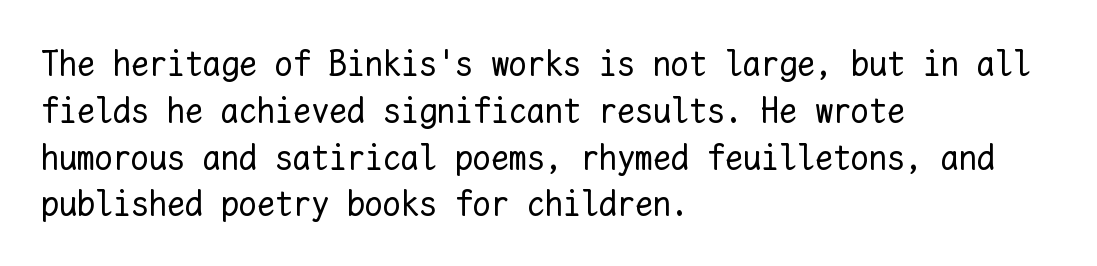
Underlining? Definitely not there. In terms of leading, this rendering sits right in the middle. This sample has the even, mechanical cadence of fixed-width lettering. The paragraph shown leans on its left margin. This is the regular roman posture of the typeface.
